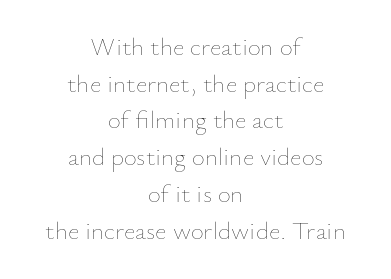
The image shows 25 px text type, upright; set centered, normal line spacing (1.47x), normal letter spacing, not underlined.
